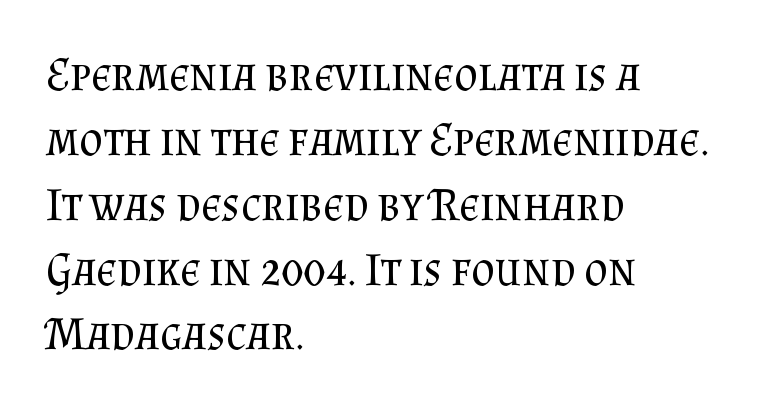
The image shows 46 px regular-weight serif type, upright; set left-aligned, normal line spacing (1.41x), normal letter spacing, not underlined; medium stroke contrast and a small x-height.
